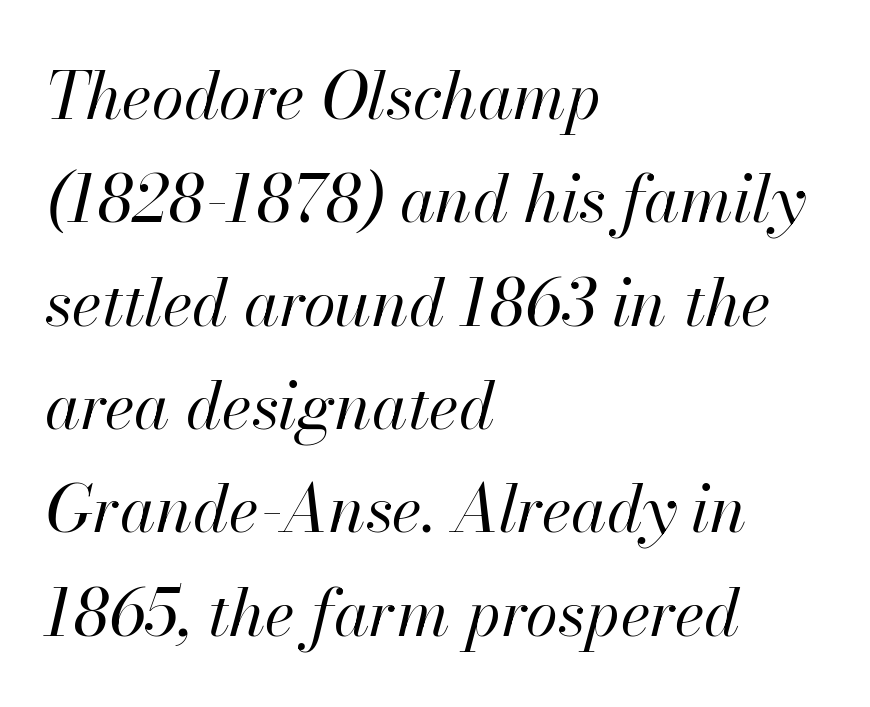
Q: Is the text bold? A: No.
Q: Is the text italic (slanted)? A: Yes, it leans right by about 13 degrees.
Q: Is the text underlined? A: No.
Q: How is the paragraph aligned? A: Left-aligned.
Q: Is the spacing between letters normal or unusually wide? A: Normal.
Q: Is the spacing between lines tight, normal or loose? A: Normal.
Q: Width (condensed, normal, or wide)? A: Normal.
Q: Stroke contrast? A: High.
Q: x-height? A: Small.
Q: Monospaced? A: No.
